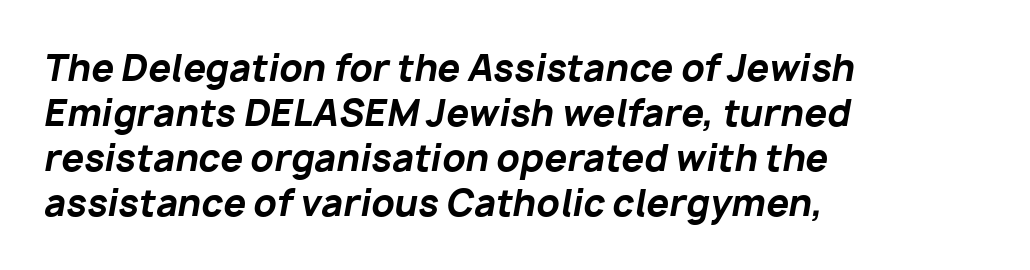
Q: Is the text bold? A: Yes.
Q: Is the text italic (slanted)? A: Yes, it leans right by about 10 degrees.
Q: Is the text underlined? A: No.
Q: How is the paragraph aligned? A: Left-aligned.
Q: Is the spacing between letters normal or unusually wide? A: Normal.
Q: Is the spacing between lines tight, normal or loose? A: Normal.
Q: Width (condensed, normal, or wide)? A: Normal.
Q: Stroke contrast? A: Low.
Q: x-height? A: Medium.
Q: Monospaced? A: No.
